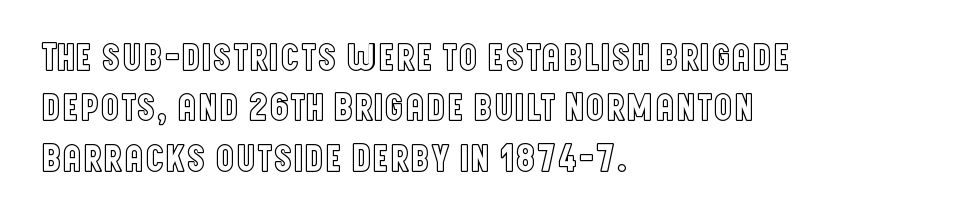
The image shows 39 px condensed type, upright; set left-aligned, normal line spacing (1.29x), normal letter spacing, not underlined; a large x-height.
